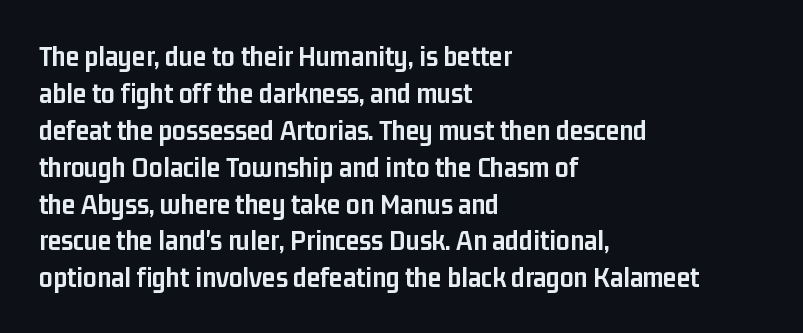
{"serif": "no", "italic": "no", "bold": "yes", "weight": "semibold", "width": "condensed", "stroke_contrast": "low", "x_height": "medium", "monospaced": "no", "underline": "no", "align": "left", "line_spacing_ratio": 1.23, "letter_spacing": "normal", "letter_spacing_em": 0.0, "glyph_px": 30}
